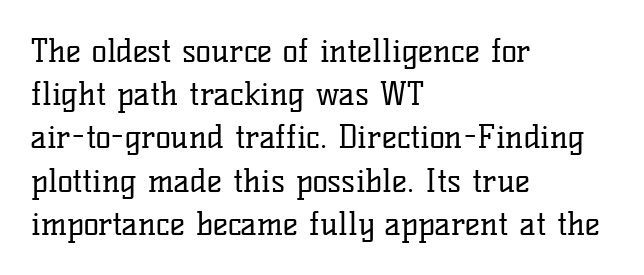
Q: Is the text bold? A: No.
Q: Is the text italic (slanted)? A: No, it is upright.
Q: Is the typeface a serif or a sans-serif typeface? A: Serif.
Q: Is the text underlined? A: No.
Q: How is the paragraph aligned? A: Left-aligned.
Q: Is the spacing between letters normal or unusually wide? A: Normal.
Q: Is the spacing between lines tight, normal or loose? A: Normal.
Q: Width (condensed, normal, or wide)? A: Normal.
Q: Stroke contrast? A: Low.
Q: x-height? A: Medium.
Q: Monospaced? A: No.
